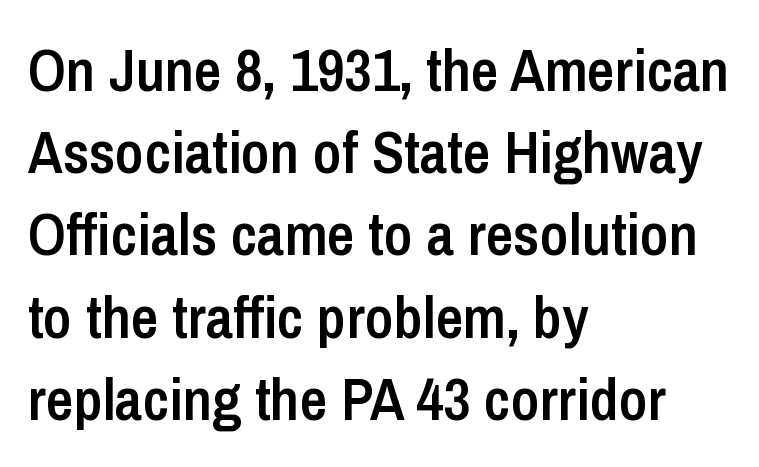
Set as a demibold, roughly 600 on the weight scale. The face used here is proportionally spaced, like ordinary book or web type. Every character sits straight up, as roman type does. Typographically, this falls in the sans-serif category.
